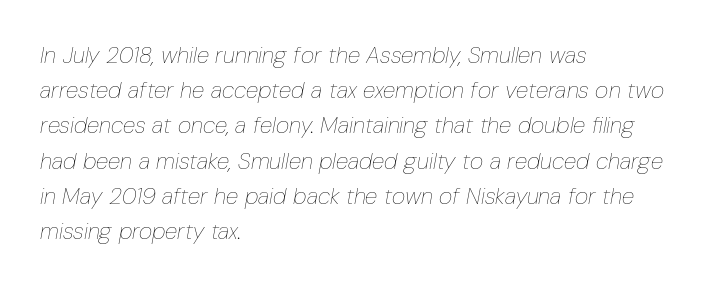
Q: Is the text bold? A: No.
Q: Is the text italic (slanted)? A: Yes, it leans right by about 10 degrees.
Q: Is the text underlined? A: No.
Q: How is the paragraph aligned? A: Left-aligned.
Q: Is the spacing between letters normal or unusually wide? A: Normal.
Q: Is the spacing between lines tight, normal or loose? A: Normal.
